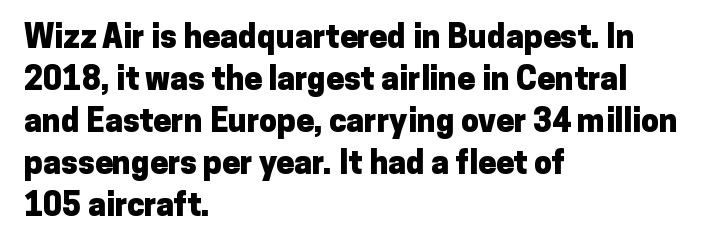
{"serif": "no", "italic": "no", "bold": "yes", "weight": "heavy", "width": "normal", "stroke_contrast": "low", "x_height": "medium", "monospaced": "no", "underline": "no", "align": "left", "line_spacing": "normal", "line_spacing_ratio": 1.31, "letter_spacing": "normal", "letter_spacing_em": 0.0, "glyph_px": 32}
